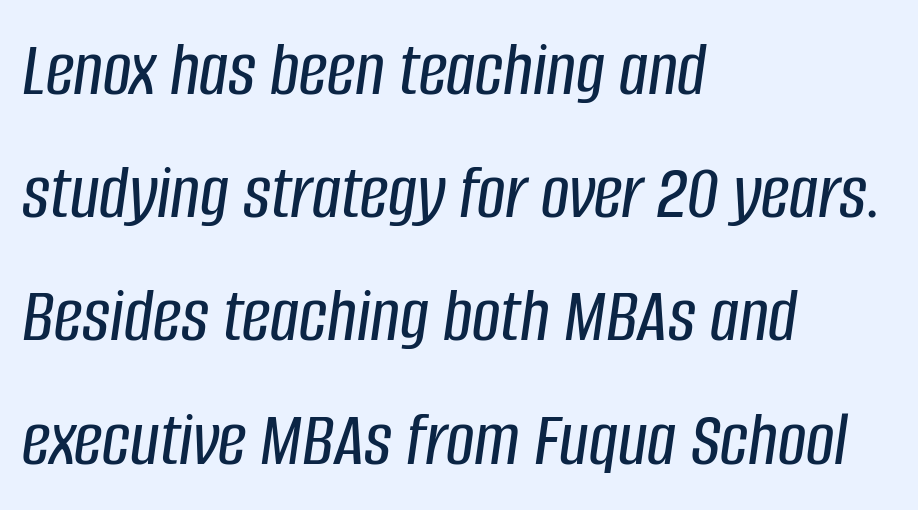
The image shows 79 px condensed type, italic (leaning right); set left-aligned, normal line spacing (1.56x), normal letter spacing, not underlined; low stroke contrast and a large x-height.
